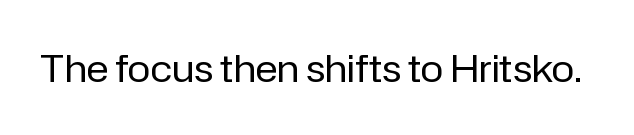
Font category for this specimen: sans-serif. On a weight scale, this lands at 450 or below. The line texture is even and compact thanks to regular tracking. Characters remain perfectly vertical along every line. Unmarked baselines from the first word to the last.
